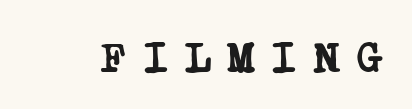
{"serif": "yes", "bold": "yes", "weight": "semibold", "width": "condensed", "stroke_contrast": "low", "x_height": "large", "underline": "no", "letter_spacing": "wide", "letter_spacing_em": 0.39, "glyph_px": 44}
